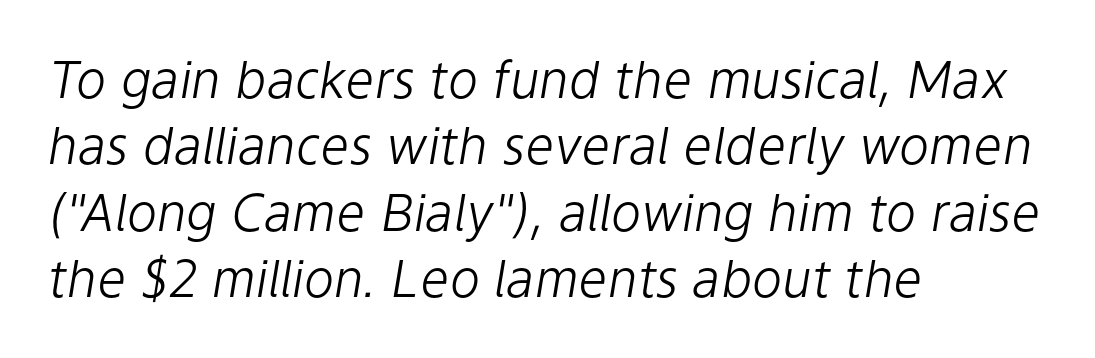
The space directly below the letters is spotless. One glance says typical: line gaps are just what's usual. These lines were composed using italics. Is the type heavy? It reads as light-to-regular instead. These lines are rendered in a variable-pitch font.
